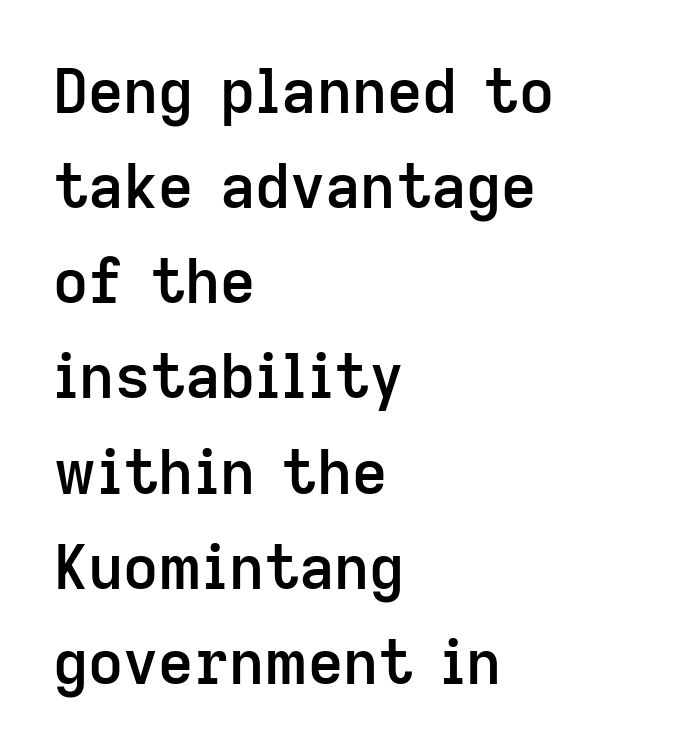
{"serif": "no", "italic": "no", "bold": "semi", "weight": "semibold", "width": "normal", "stroke_contrast": "low", "x_height": "medium", "monospaced": "no", "underline": "no", "align": "left", "line_spacing": "normal", "line_spacing_ratio": 1.56, "letter_spacing": "normal", "letter_spacing_em": 0.0, "glyph_px": 61}
